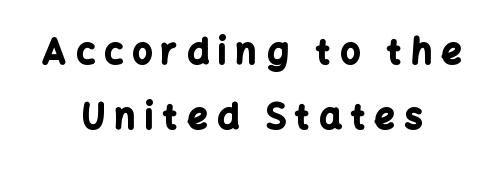
Is the type bold? Yes — the strokes are clearly thick and heavy. Tall strokes in this sample are plumb rather than angled. The letters carry no serifs — their stems end cleanly without finishing strokes. Layout note: lines centered. Spacing between characters has been opened up far beyond the box default.
